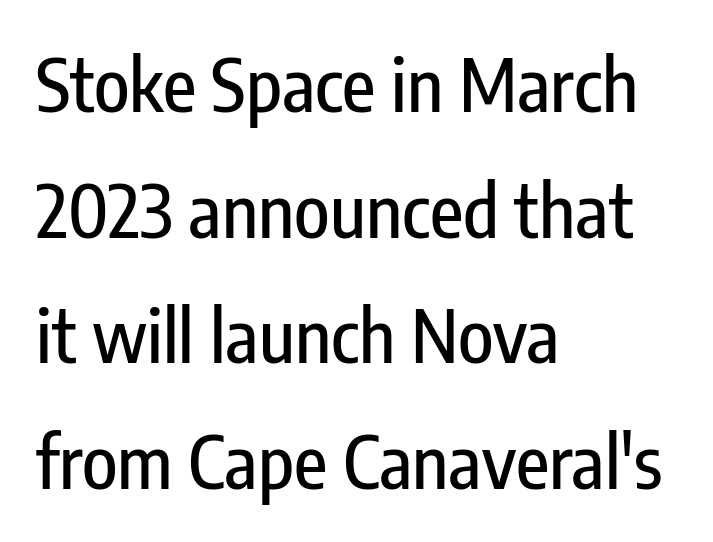
Tracking value appears to be zero — textbook default spacing. The specimen reads as upright at a glance. This sample has the flowing, uneven cadence of proportional lettering. Each row of text sits above clean, open space.
